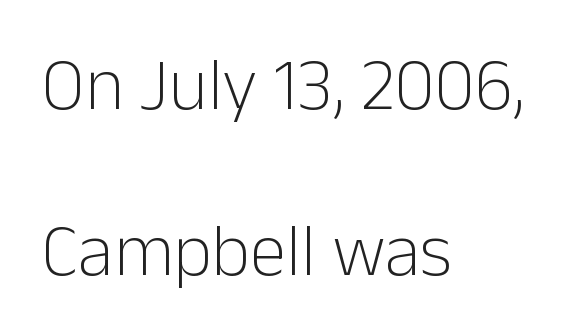
The image shows 74 px light sans-serif type, upright; set left-aligned, loose line spacing (2.25x), normal letter spacing, not underlined; low stroke contrast and a medium x-height.
